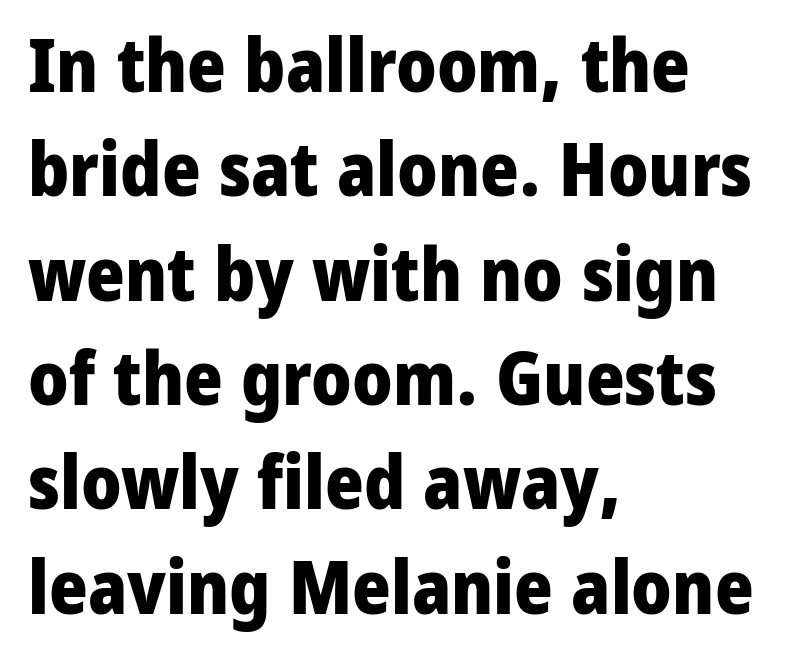
The image shows 74 px heavy sans-serif type, upright; set left-aligned, normal line spacing (1.41x), normal letter spacing, not underlined; low stroke contrast and a medium x-height.
